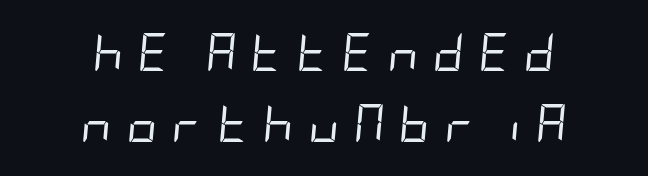
The image shows 38 px regular-weight, condensed type, italic (leaning right); set centered, line spacing 1.87x, unusually wide letter spacing (+0.38 em), not underlined; low stroke contrast and a large x-height.
